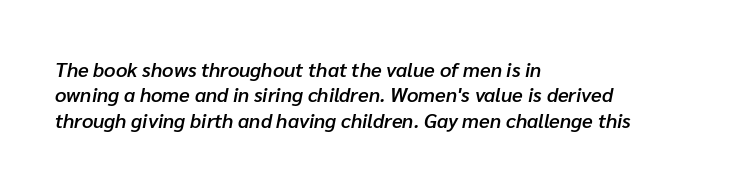
Q: Is the text bold? A: Semi-bold.
Q: Is the text italic (slanted)? A: Yes, it leans right by about 10 degrees.
Q: Is the text underlined? A: No.
Q: How is the paragraph aligned? A: Left-aligned.
Q: Is the spacing between letters normal or unusually wide? A: Normal.
Q: Is the spacing between lines tight, normal or loose? A: Normal.
